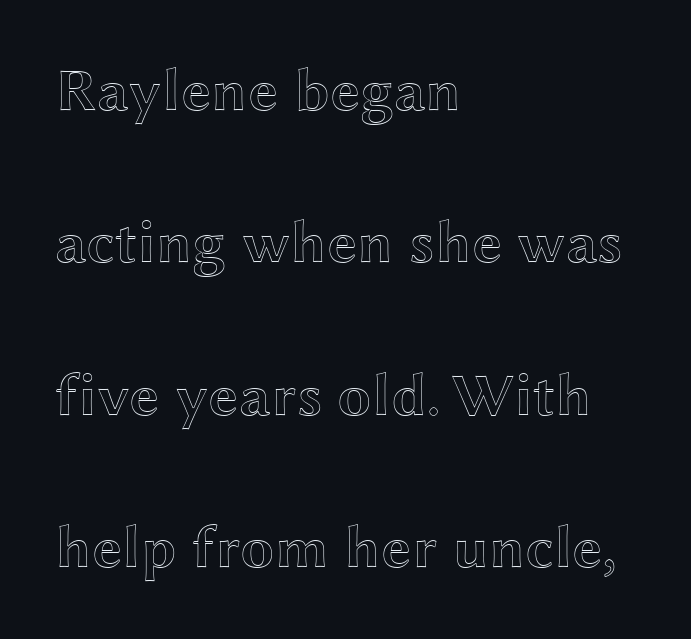
Q: Is the text italic (slanted)? A: No, it is upright.
Q: Is the text underlined? A: No.
Q: How is the paragraph aligned? A: Left-aligned.
Q: Is the spacing between letters normal or unusually wide? A: Normal.
Q: Is the spacing between lines tight, normal or loose? A: Loose.
Q: Width (condensed, normal, or wide)? A: Wide.
Q: x-height? A: Medium.
Q: Monospaced? A: No.
